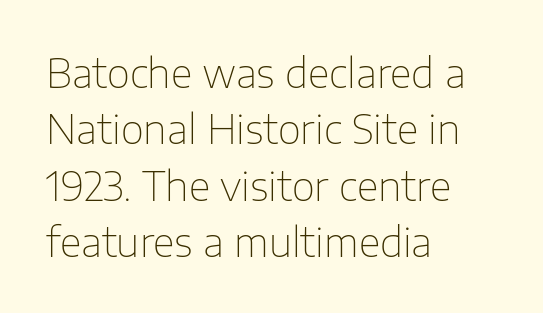
Q: Is the text bold? A: No.
Q: Is the text italic (slanted)? A: No, it is upright.
Q: Is the typeface a serif or a sans-serif typeface? A: Sans-serif.
Q: Is the text underlined? A: No.
Q: How is the paragraph aligned? A: Left-aligned.
Q: Is the spacing between letters normal or unusually wide? A: Normal.
Q: Is the spacing between lines tight, normal or loose? A: Normal.
Q: Width (condensed, normal, or wide)? A: Normal.
Q: Stroke contrast? A: Low.
Q: x-height? A: Medium.
Q: Monospaced? A: No.
